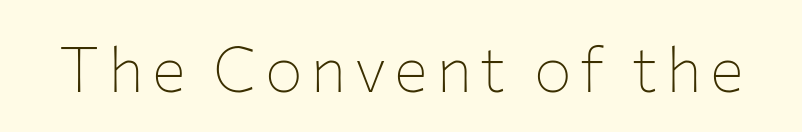
Varying glyph widths throughout — classic text-font behaviour. Just letters on the line, the space beneath them empty. Ink coverage per letter is moderate at most. Posture: straight, roman, zero tilt. What kind of face is this? One without serifs — a sans.
